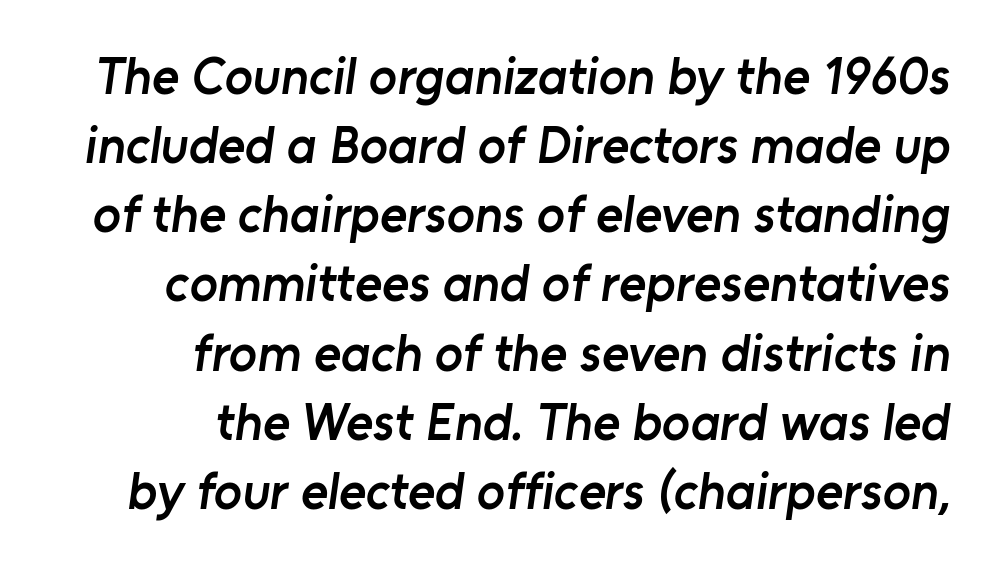
The letterforms sit shoulder to shoulder at normal distance. Honestly, there is no underline to notice here at all. Notice the strokes are somewhat thickened but not fully heavy: this is a semibold. Baseline-to-baseline distance is the conventional proportion of letter height.
